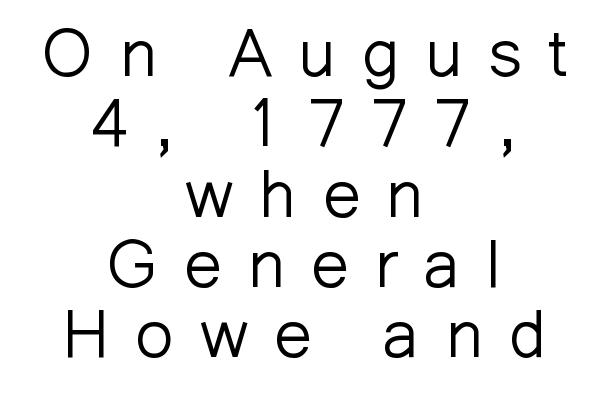
The image shows 67 px light sans-serif type, upright; set centered, tight line spacing (1.05x), unusually wide letter spacing (+0.39 em), not underlined; low stroke contrast and a medium x-height.
